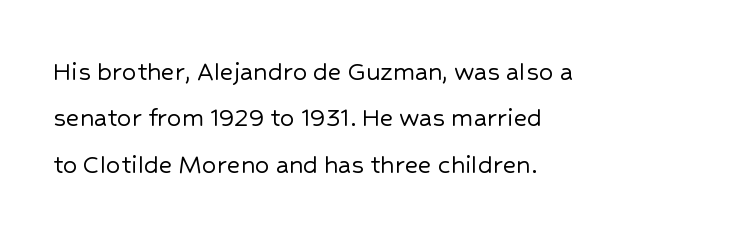
The image shows 29 px sans-serif type, upright; set left-aligned, normal line spacing (1.6x), normal letter spacing, not underlined; low stroke contrast and a medium x-height.
